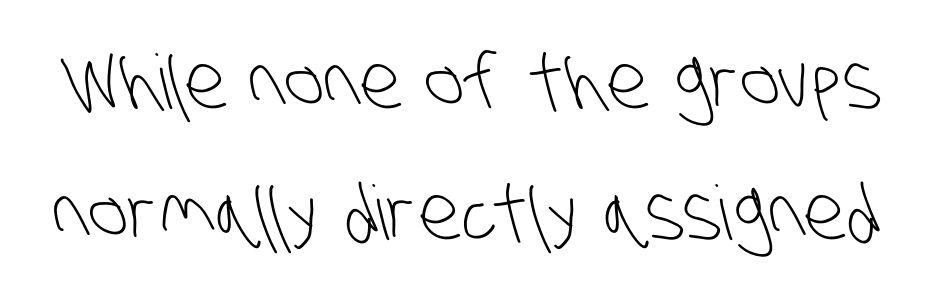
Q: Is the text bold? A: No.
Q: Is the typeface a serif or a sans-serif typeface? A: Sans-serif.
Q: Is the text underlined? A: No.
Q: Is the spacing between letters normal or unusually wide? A: Normal.
Q: Width (condensed, normal, or wide)? A: Condensed.
Q: Stroke contrast? A: Low.
Q: x-height? A: Large.
Q: Monospaced? A: No.
